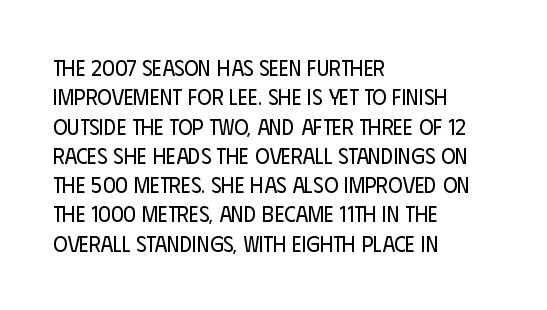
Caption: face not bold, strokes unweighted. Whoever set this chose a conventional vertical rhythm. This sample uses plain, unmodified letter spacing. The lettering stays uniformly vertical, giving the passage a roman look. Rule under the text: the space is simply empty.
